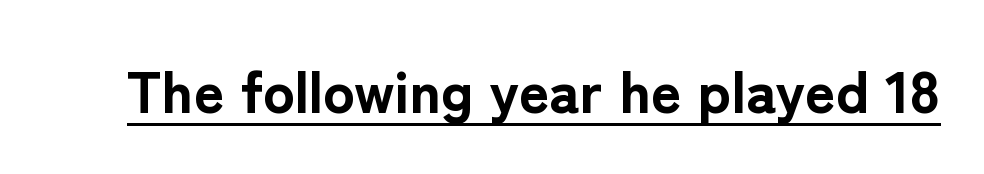
{"serif": "no", "italic": "no", "bold": "yes", "weight": "bold", "width": "normal", "stroke_contrast": "low", "x_height": "medium", "monospaced": "no", "underline": "yes", "letter_spacing": "normal", "letter_spacing_em": 0.0, "glyph_px": 59}
